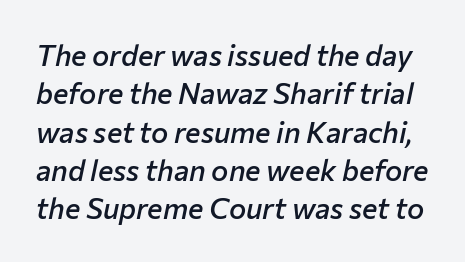
{"italic": "yes", "lean": "right", "slant_degrees": 12, "bold": "semi", "weight": "semibold", "width": "normal", "stroke_contrast": "low", "x_height": "medium", "monospaced": "no", "underline": "no", "line_spacing": "normal", "line_spacing_ratio": 1.32, "letter_spacing": "normal", "letter_spacing_em": 0.0, "glyph_px": 29}
